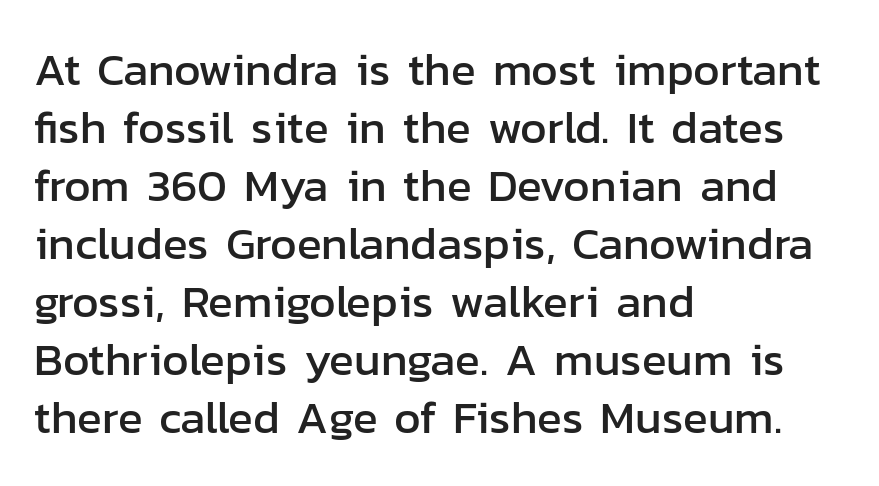
The image shows 46 px sans-serif type, upright; set left-aligned, normal line spacing (1.26x), normal letter spacing, not underlined; low stroke contrast and a medium x-height.
